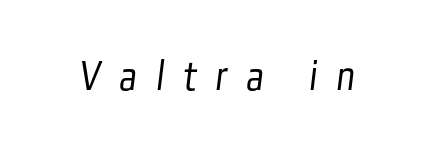
The image shows 44 px light, condensed sans-serif type; set unusually wide letter spacing (+0.43 em), not underlined; low stroke contrast and a medium x-height.
